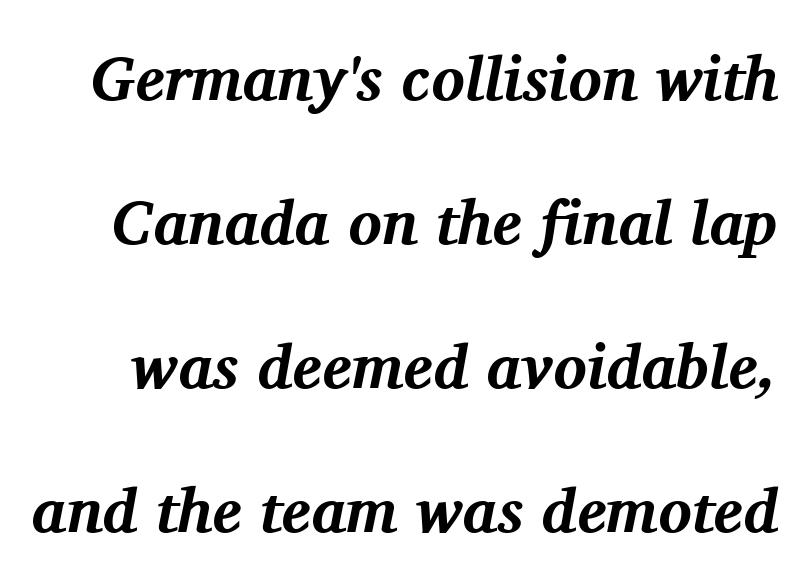
{"serif": "yes", "italic": "yes", "lean": "right", "slant_degrees": 11, "bold": "yes", "weight": "bold", "width": "normal", "stroke_contrast": "medium", "x_height": "medium", "monospaced": "no", "underline": "no", "line_spacing": "loose", "line_spacing_ratio": 2.32, "letter_spacing": "normal", "letter_spacing_em": 0.0, "glyph_px": 62}
